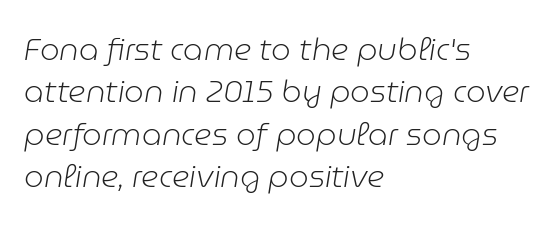
The image shows 31 px light type, italic (leaning right); set left-aligned, normal line spacing (1.37x), normal letter spacing, not underlined; low stroke contrast and a medium x-height.
